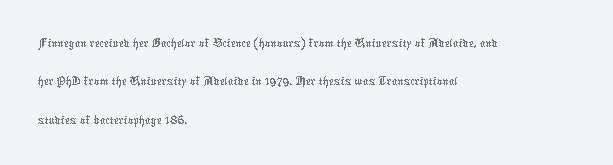
The image shows 28 px thin type, upright; set left-aligned, normal line spacing (1.37x), normal letter spacing, not underlined; low stroke contrast and a medium x-height.
